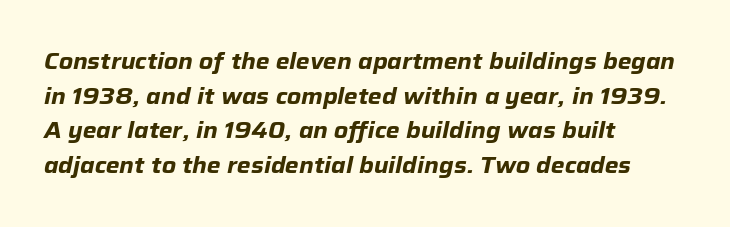
The letters are slanted; this is an italic face. This rendering features lettering with no underline. Letter spacing: default. These lines carry a lot of weight — the face is fully bold.
